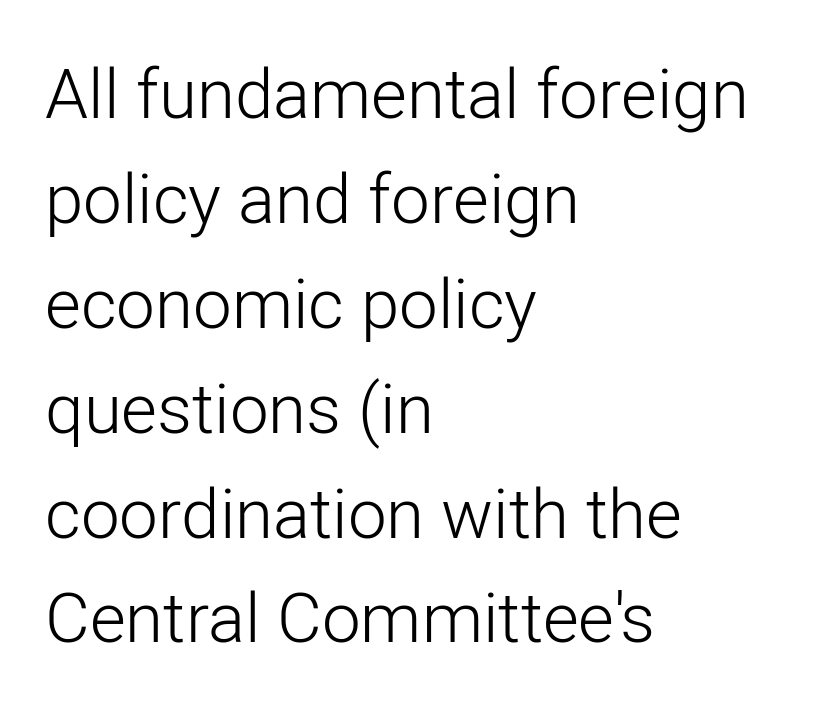
The image shows 69 px light sans-serif type, upright; set left-aligned, normal line spacing (1.52x), normal letter spacing, not underlined; low stroke contrast and a medium x-height.
